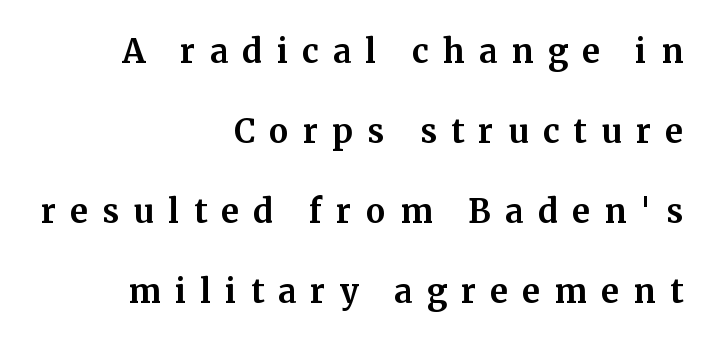
Q: Is the text italic (slanted)? A: No, it is upright.
Q: Is the typeface a serif or a sans-serif typeface? A: Serif.
Q: Is the text underlined? A: No.
Q: How is the paragraph aligned? A: Right-aligned.
Q: Is the spacing between letters normal or unusually wide? A: Unusually wide.
Q: Width (condensed, normal, or wide)? A: Normal.
Q: Stroke contrast? A: Medium.
Q: x-height? A: Medium.
Q: Monospaced? A: No.
